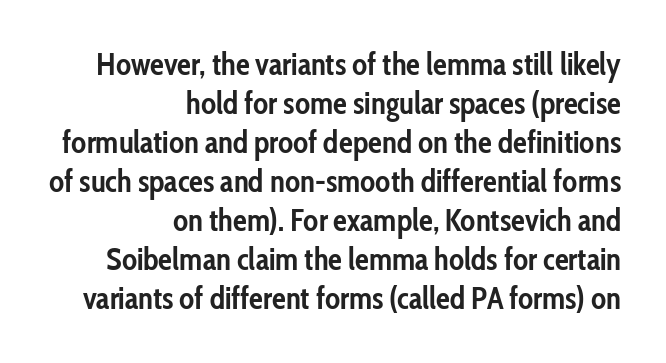
Which margin do the lines hug? The right one — the left edge is uneven. Underlining? Definitely not there. If you measured baseline to baseline, you'd find a middling distance. This sample has the flowing, uneven cadence of proportional lettering.
